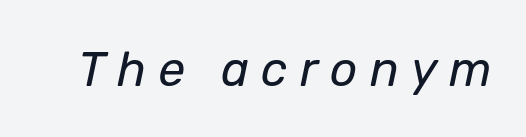
{"italic": "yes", "lean": "right", "slant_degrees": 12, "bold": "no", "weight": "regular", "width": "normal", "stroke_contrast": "low", "x_height": "medium", "monospaced": "no", "underline": "no", "letter_spacing": "wide", "letter_spacing_em": 0.25, "glyph_px": 48}
